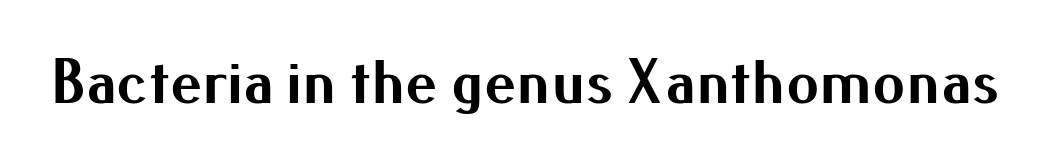
{"serif": "no", "italic": "no", "bold": "yes", "weight": "bold", "width": "normal", "stroke_contrast": "medium", "x_height": "small", "monospaced": "no", "underline": "no", "letter_spacing": "normal", "letter_spacing_em": 0.0, "glyph_px": 65}
